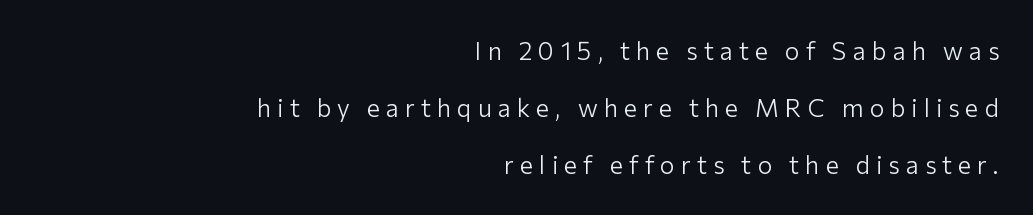
Q: Is the text bold? A: No.
Q: Is the text italic (slanted)? A: No, it is upright.
Q: Is the text underlined? A: No.
Q: How is the paragraph aligned? A: Right-aligned.
Q: Is the spacing between letters normal or unusually wide? A: Unusually wide.
Q: Is the spacing between lines tight, normal or loose? A: Loose.
